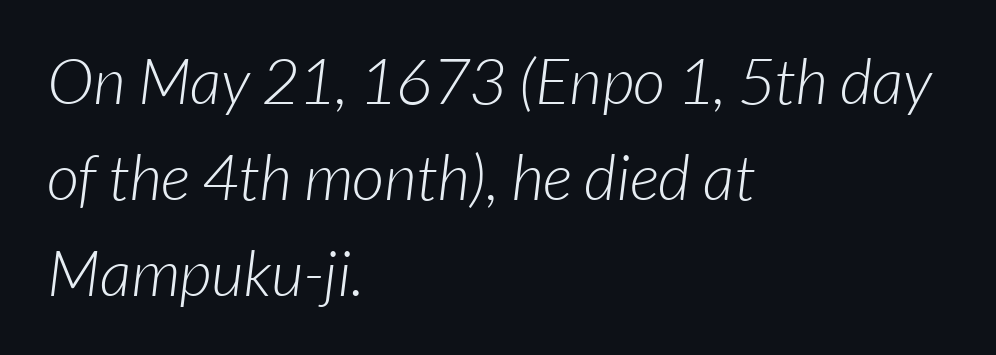
The image shows 63 px light sans-serif type; set left-aligned, normal line spacing (1.52x), normal letter spacing, not underlined; low stroke contrast and a medium x-height.
